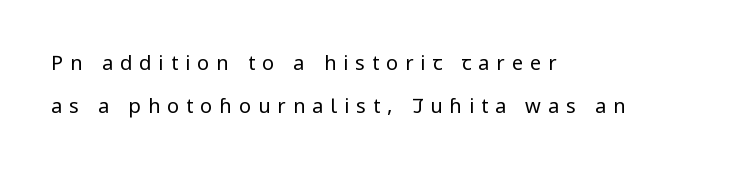
Q: Is the text bold? A: No.
Q: Is the text italic (slanted)? A: No, it is upright.
Q: Is the text underlined? A: No.
Q: How is the paragraph aligned? A: Left-aligned.
Q: Is the spacing between letters normal or unusually wide? A: Unusually wide.
Q: Is the spacing between lines tight, normal or loose? A: Loose.
